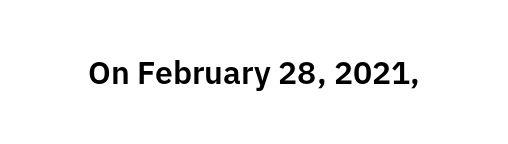
{"serif": "no", "italic": "no", "width": "normal", "stroke_contrast": "low", "x_height": "medium", "monospaced": "no", "underline": "no", "letter_spacing": "normal", "letter_spacing_em": 0.0, "glyph_px": 32}
